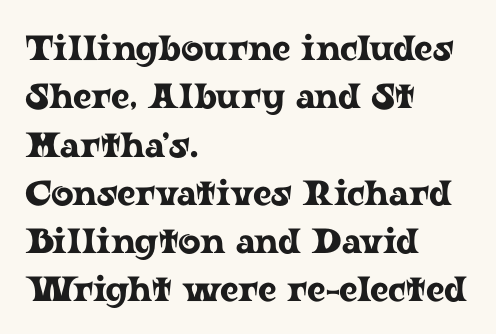
{"serif": "yes", "italic": "no", "width": "wide", "stroke_contrast": "low", "x_height": "medium", "monospaced": "no", "underline": "no", "align": "left", "line_spacing": "normal", "line_spacing_ratio": 1.38, "letter_spacing": "normal", "letter_spacing_em": 0.0, "glyph_px": 35}
